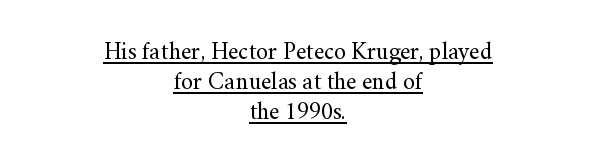
Q: Is the text bold? A: No.
Q: Is the text italic (slanted)? A: No, it is upright.
Q: Is the text underlined? A: Yes.
Q: How is the paragraph aligned? A: Centered.
Q: Is the spacing between letters normal or unusually wide? A: Normal.
Q: Is the spacing between lines tight, normal or loose? A: Normal.
